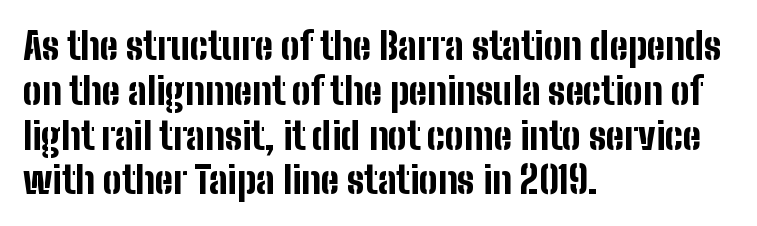
Q: Is the text bold? A: Yes.
Q: Is the text italic (slanted)? A: No, it is upright.
Q: Is the typeface a serif or a sans-serif typeface? A: Sans-serif.
Q: Is the text underlined? A: No.
Q: How is the paragraph aligned? A: Left-aligned.
Q: Is the spacing between letters normal or unusually wide? A: Normal.
Q: Width (condensed, normal, or wide)? A: Condensed.
Q: Stroke contrast? A: Low.
Q: x-height? A: Medium.
Q: Monospaced? A: No.
